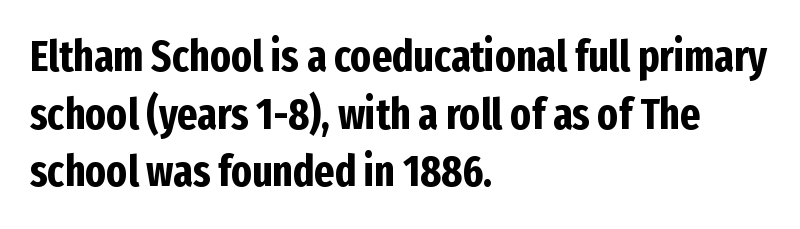
{"serif": "no", "italic": "no", "bold": "yes", "weight": "bold", "width": "condensed", "stroke_contrast": "low", "x_height": "medium", "monospaced": "no", "underline": "no", "align": "left", "line_spacing": "normal", "line_spacing_ratio": 1.34, "letter_spacing": "normal", "letter_spacing_em": 0.0, "glyph_px": 43}
